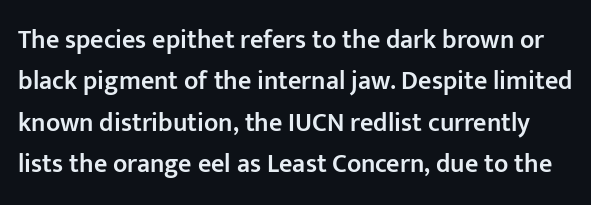
The image shows 26 px text type, upright; set normal line spacing (1.59x), normal letter spacing, not underlined.
